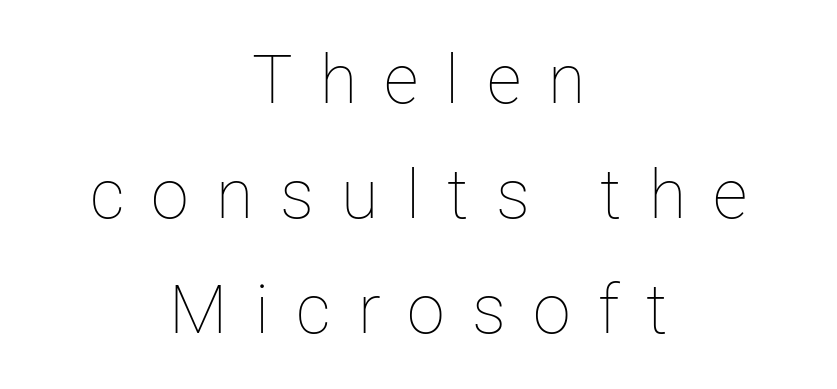
These lines are rendered in a variable-pitch font. The setting favours the middle, as headings and verse often do. The space directly below the letters is spotless. Posture: straight, roman, zero tilt.
